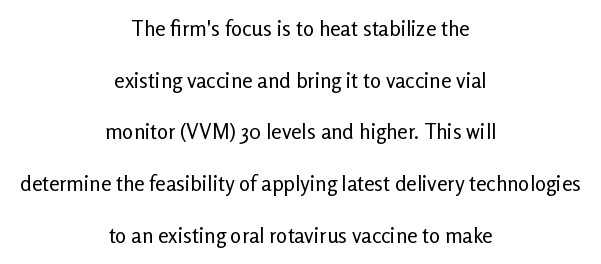
Think standard paragraph weight, or any step lighter than that. The gap between lines stays unmarked. The letters stand upright; this is a roman face. The face used here is rendered with its standard letterfit. Both edges are ragged and mirror each other, which tells us the setting is centered.
